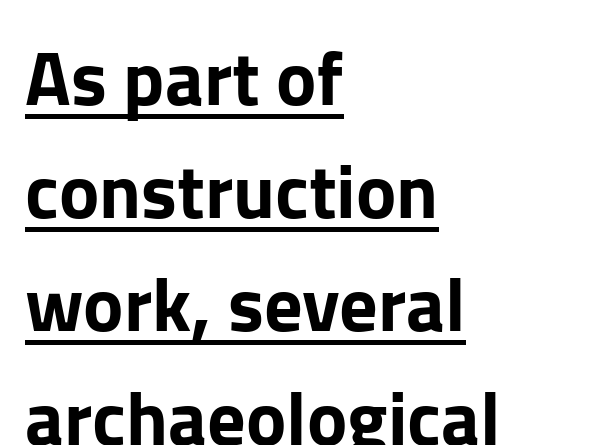
What's the leading like? Ordinary, nothing unusual. Layout note: lines flush left. Nobody touched the tracking dial on this one. Looks like regular typesetting: each glyph gets only the width it needs. The typeface chosen for these lines omits serifs.
